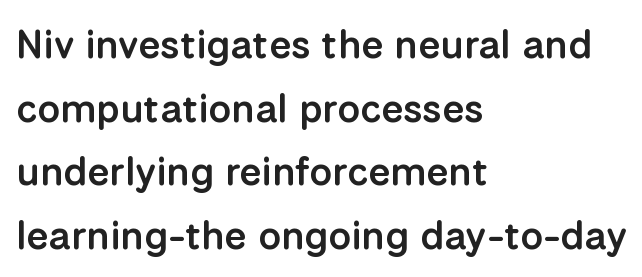
{"serif": "no", "italic": "no", "bold": "semi", "weight": "semibold", "width": "normal", "stroke_contrast": "low", "x_height": "medium", "monospaced": "no", "underline": "no", "align": "left", "line_spacing": "normal", "line_spacing_ratio": 1.59, "letter_spacing": "normal", "letter_spacing_em": 0.0, "glyph_px": 40}
